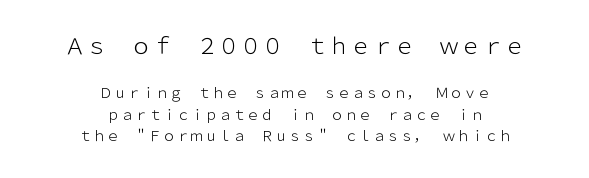
{"italic": "no", "bold": "no", "underline": "no", "align": "center", "line_spacing": "normal", "line_spacing_ratio": 1.53, "letter_spacing": "normal", "letter_spacing_em": 0.0, "larger_block": "first", "size_ratio": 1.57, "glyph_px": 22}
